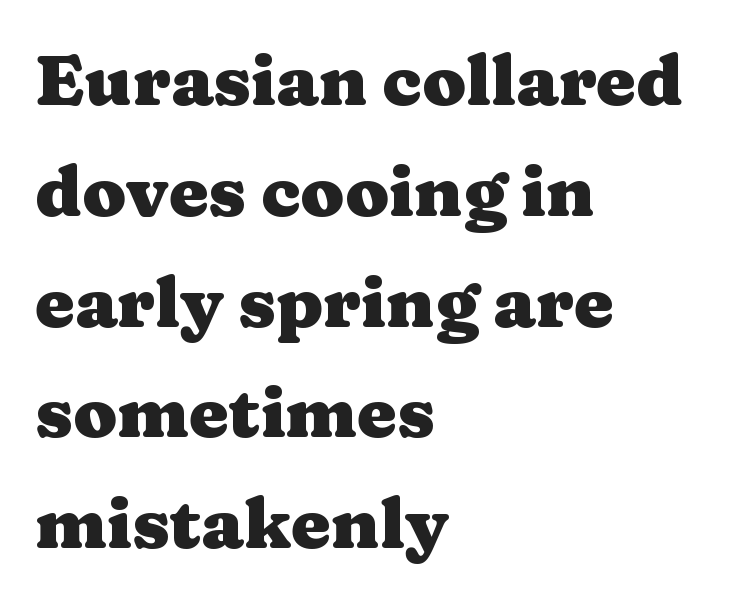
No italicization has been applied; the sample stays upright. Clear beneath every line of the passage. Reading down the block, your eye returns to a fixed left position each line. You could not count columns in this text — the font is proportionally spaced. Each word holds together tightly as a unit, with standard inter-letter gaps. The lines sit at an ordinary, default distance from one another.
